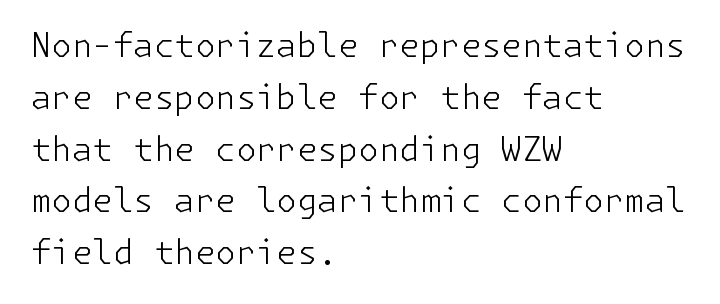
Students, note that the glyphs here touch the page at normal intervals. Stems and bowls with no extra thickness — not bold. Ordinary non-slanted type is in use. The zone under the glyphs is completely vacant. The text was rendered using a sans face with plain stroke endings.
